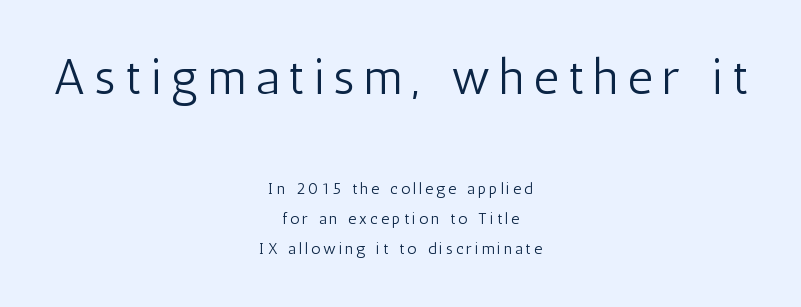
{"serif": "no", "italic": "no", "bold": "no", "weight": "light", "width": "condensed", "stroke_contrast": "low", "x_height": "medium", "monospaced": "no", "underline": "no", "align": "center", "line_spacing_ratio": 1.88, "larger_block": "first", "size_ratio": 3.06, "glyph_px": 49}
